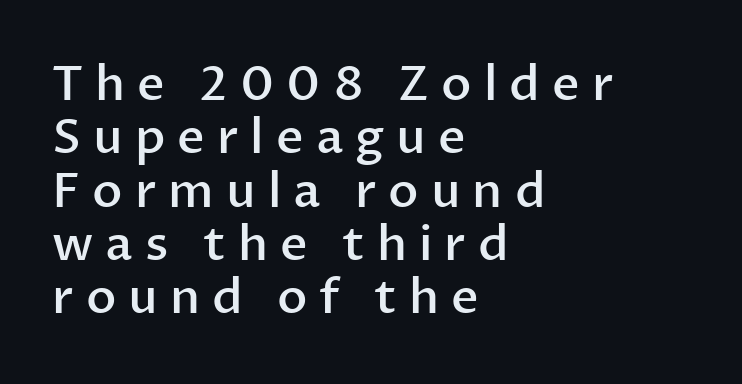
The image shows 48 px semibold sans-serif type, upright; set left-aligned, tight line spacing (1.11x), unusually wide letter spacing (+0.25 em), not underlined; low stroke contrast and a medium x-height.
